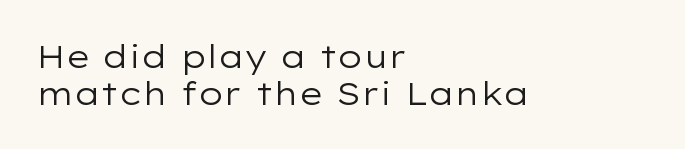
{"serif": "no", "italic": "no", "bold": "no", "weight": "regular", "width": "wide", "stroke_contrast": "low", "x_height": "medium", "monospaced": "no", "underline": "no", "align": "left", "line_spacing": "tight", "line_spacing_ratio": 1.15, "letter_spacing": "normal", "letter_spacing_em": 0.0, "glyph_px": 32}
